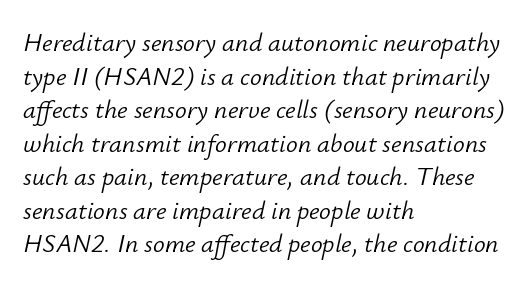
The image shows 26 px text type, italic (leaning right); set left-aligned, normal line spacing (1.29x), normal letter spacing, not underlined.
